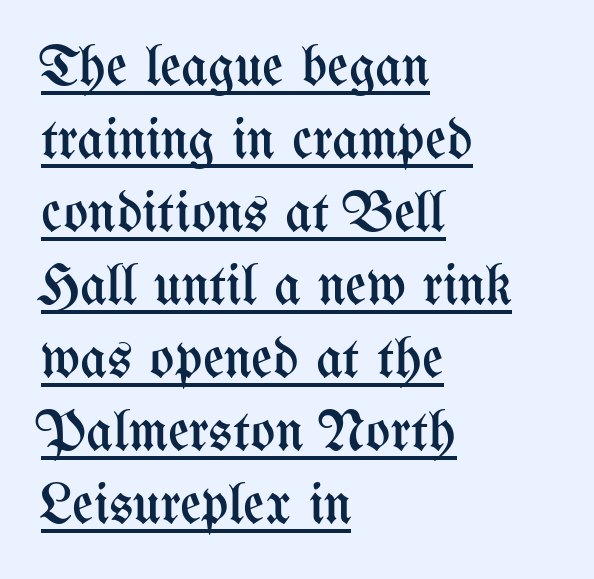
The image shows 58 px regular-weight, condensed type, upright; set left-aligned, normal line spacing (1.26x), normal letter spacing, underlined; medium stroke contrast and a medium x-height.
